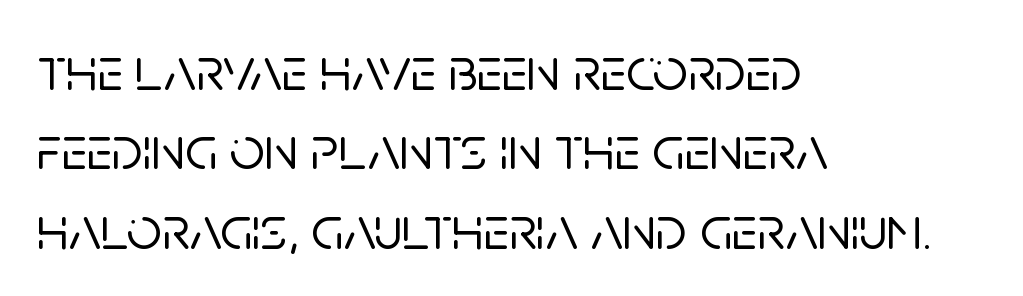
The image shows 62 px sans-serif type, upright; set left-aligned, normal line spacing (1.28x), normal letter spacing, not underlined; low stroke contrast and a large x-height.
